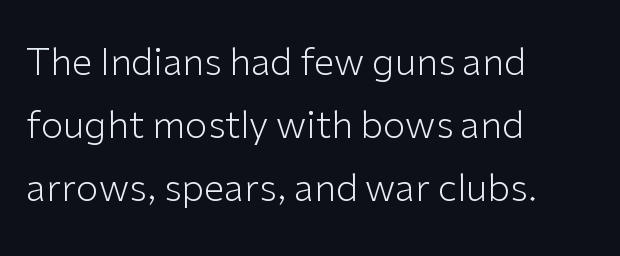
Typeset ragged right — the left edge is the straight one. Has an underline been added? It has not. A quiet, ordinary-to-light weight characterises the typeface. Font category for this specimen: sans-serif.
